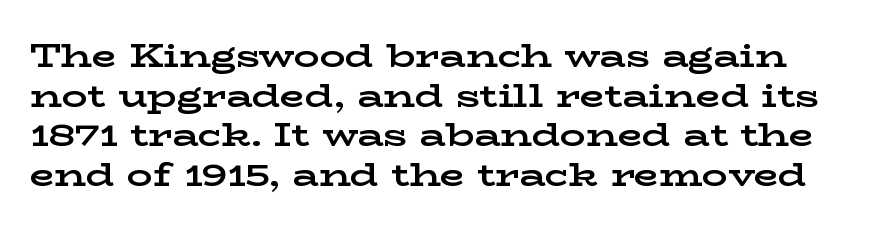
On the weight axis this lands at bold, roughly 700. Does the type have serifs? Yes, each stem ends in a small foot. Notice how the stems are strictly vertical — no italics here. Here the designer chose a conventional face with non-uniform glyph widths. No extra tracking has been applied to these lines. Honestly, there is no underline to notice here at all.
